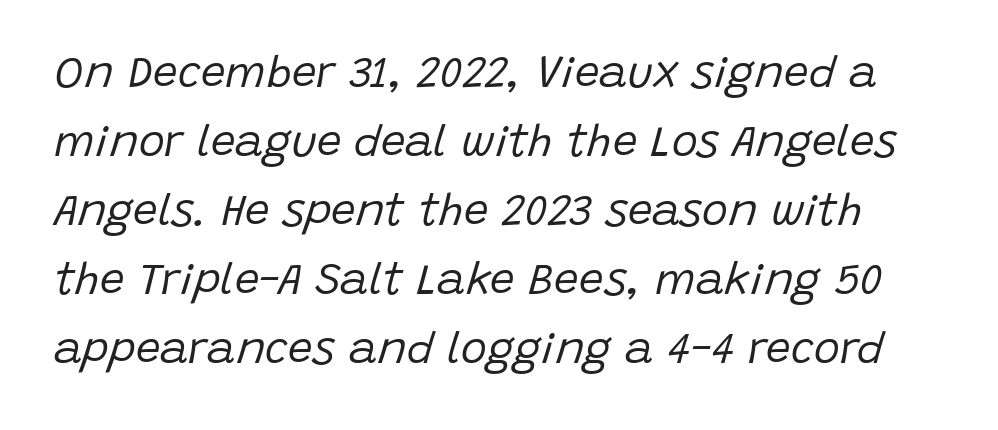
The line-height multiplier appears to be the usual default. Note the varied advance widths — an 'i' is clearly narrower than an 'm'. Tracking here is standard; glyphs follow each other at the usual distance. Vertical stems look standard width or narrower in stroke.
